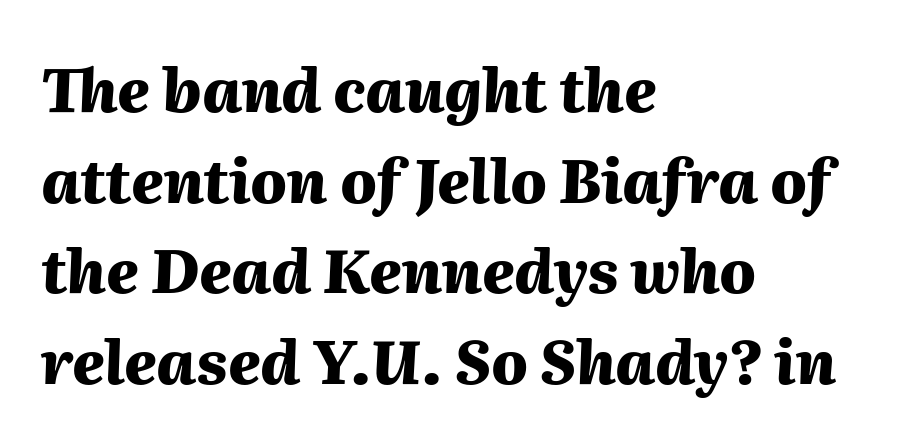
Q: Is the text bold? A: Yes.
Q: Is the text italic (slanted)? A: Yes, it leans right by about 2 degrees.
Q: Is the text underlined? A: No.
Q: How is the paragraph aligned? A: Left-aligned.
Q: Is the spacing between letters normal or unusually wide? A: Normal.
Q: Is the spacing between lines tight, normal or loose? A: Normal.
Q: Width (condensed, normal, or wide)? A: Normal.
Q: Stroke contrast? A: Medium.
Q: x-height? A: Medium.
Q: Monospaced? A: No.
